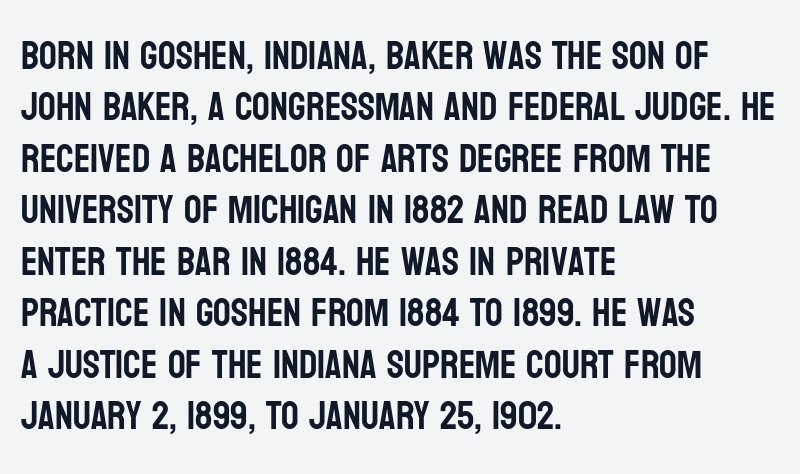
The image shows 39 px condensed sans-serif type, upright; set left-aligned, normal line spacing (1.32x), normal letter spacing, not underlined; low stroke contrast and a large x-height.
